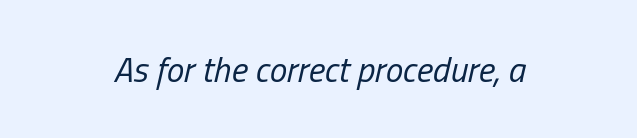
The image shows 35 px regular-weight, condensed type, italic (leaning right); set centered, normal letter spacing, not underlined; low stroke contrast and a medium x-height.
